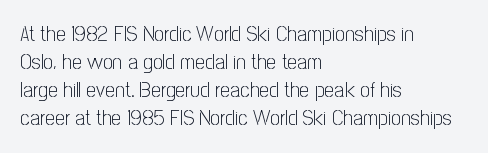
The image shows 22 px text type, upright; set left-aligned, normal line spacing (1.28x), normal letter spacing, not underlined.
